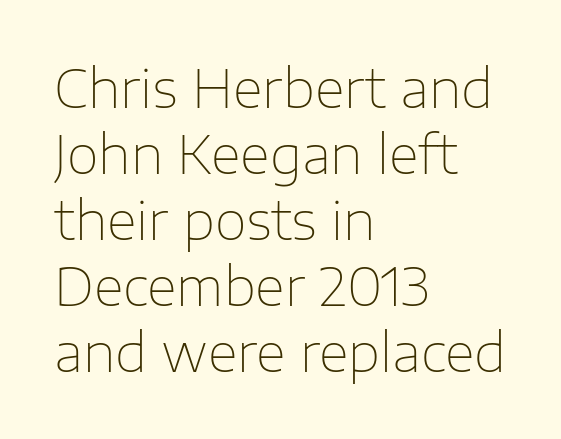
The image shows 52 px thin sans-serif type, upright; set left-aligned, normal line spacing (1.27x), normal letter spacing, not underlined; low stroke contrast and a medium x-height.
